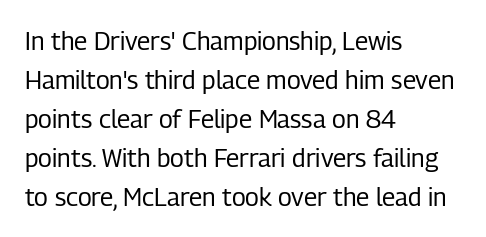
{"italic": "no", "bold": "no", "underline": "no", "align": "left", "line_spacing": "normal", "line_spacing_ratio": 1.56, "letter_spacing": "normal", "letter_spacing_em": 0.0, "glyph_px": 25}
